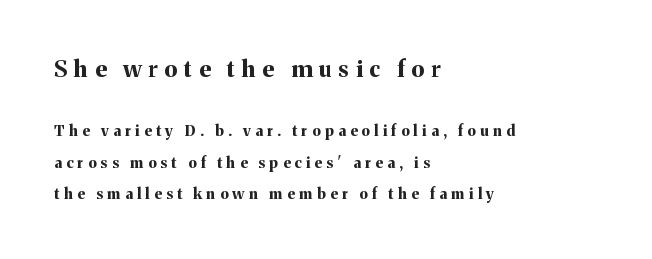
Look at the glyph heights: the upper group is clearly the bigger setting. Do the letters lean? They stand straight. Typographic density is high because the face is bold. Left-aligned paragraph, ragged on the right.
